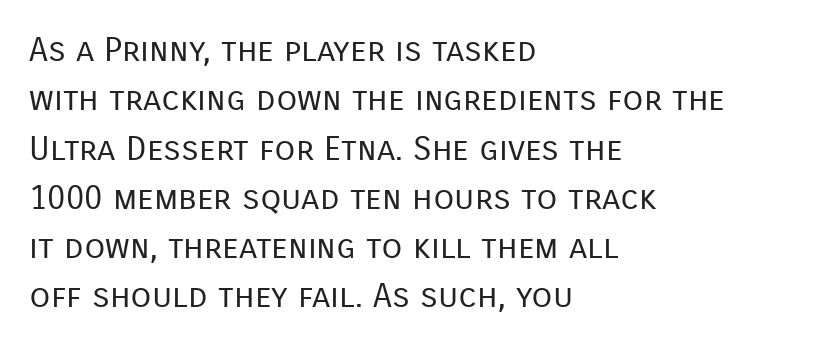
Caption: multi-line text, flush left, ragged right. Looks like regular typesetting: each glyph gets only the width it needs. Do the letters lean? They stand straight. A clean baseline with only descenders dipping below it. Nobody touched the tracking dial on this one. Serif or sans? Sans — the stroke terminals are bare.
